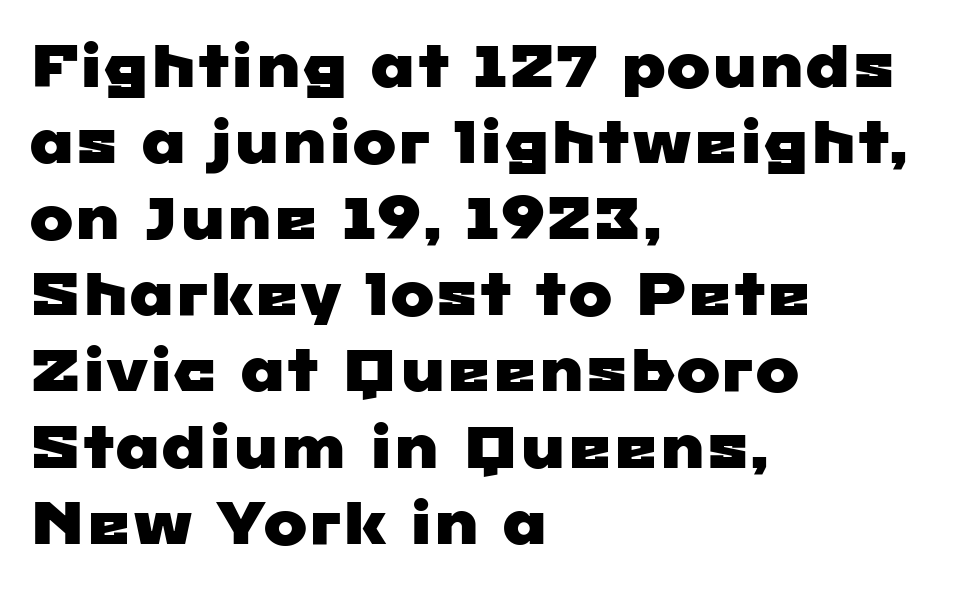
Q: Is the typeface a serif or a sans-serif typeface? A: Sans-serif.
Q: Is the text underlined? A: No.
Q: How is the paragraph aligned? A: Left-aligned.
Q: Is the spacing between letters normal or unusually wide? A: Normal.
Q: Is the spacing between lines tight, normal or loose? A: Normal.
Q: Width (condensed, normal, or wide)? A: Wide.
Q: Stroke contrast? A: Low.
Q: x-height? A: Medium.
Q: Monospaced? A: No.
